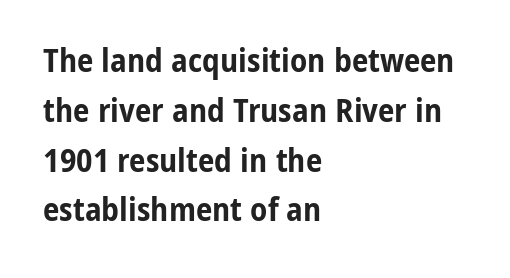
{"serif": "no", "italic": "no", "bold": "yes", "weight": "bold", "width": "condensed", "stroke_contrast": "low", "x_height": "medium", "monospaced": "no", "underline": "no", "align": "left", "line_spacing": "normal", "line_spacing_ratio": 1.51, "letter_spacing": "normal", "letter_spacing_em": 0.0, "glyph_px": 33}
